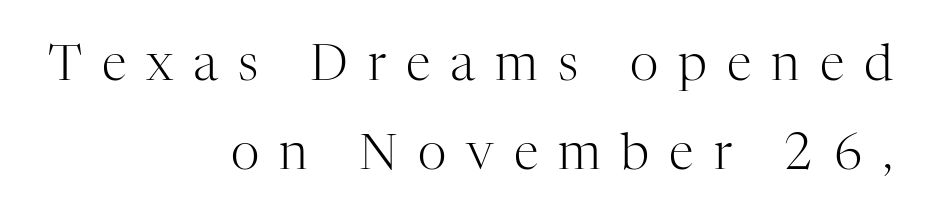
The image shows 50 px light serif type, upright; set right-aligned, line spacing 1.78x, unusually wide letter spacing (+0.4 em), not underlined; high stroke contrast and a medium x-height.
